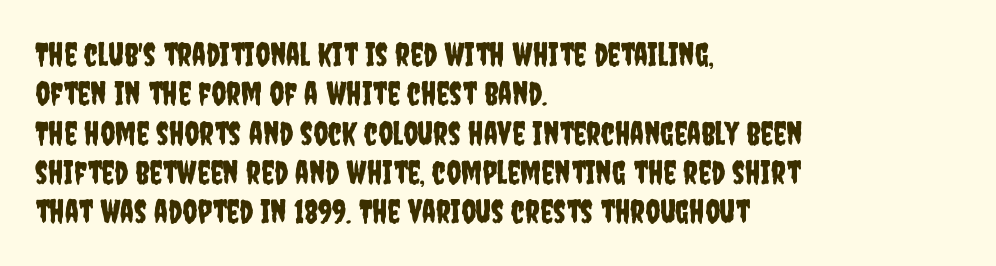
Check the space under the baseline: it is left empty. Check where the strokes stop: nothing finishes them off — pure sans. This sample has the flowing, uneven cadence of proportional lettering. If you drew a ruler down the left edge, every line would touch it. How are the letters spaced? Ordinarily, with no added tracking.
